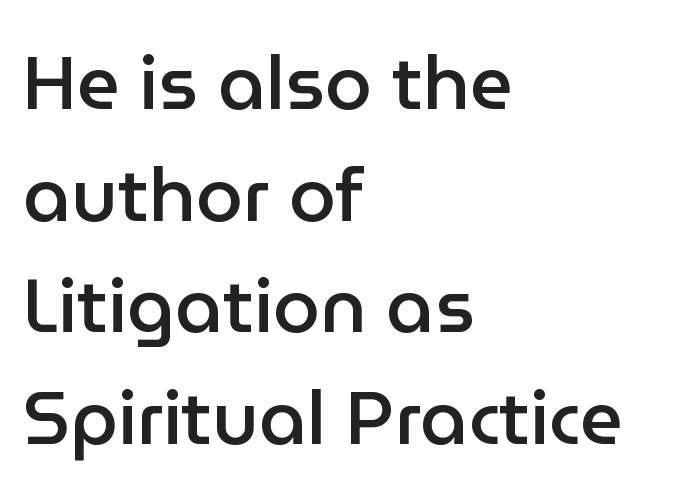
{"serif": "no", "italic": "no", "bold": "semi", "weight": "semibold", "width": "normal", "stroke_contrast": "low", "x_height": "medium", "monospaced": "no", "underline": "no", "align": "left", "line_spacing": "normal", "line_spacing_ratio": 1.49, "letter_spacing": "normal", "letter_spacing_em": 0.0, "glyph_px": 75}
